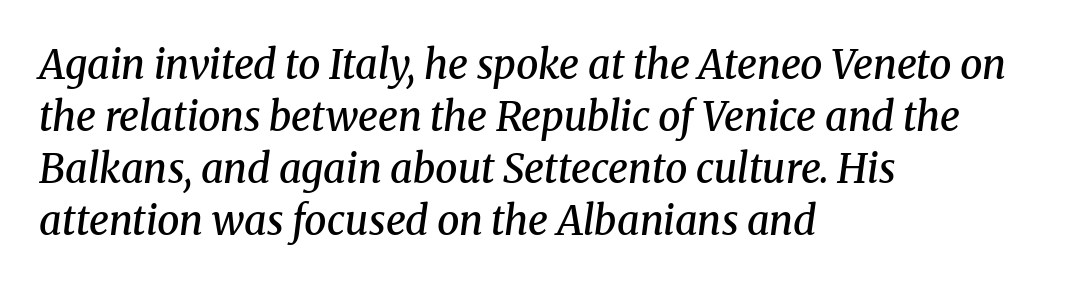
These lines were composed using italics. Does the type have serifs? Yes, each stem ends in a small foot. These lines are rendered in a variable-pitch font. No word sits above an underline. Does the leading feel generous? No, just average.
